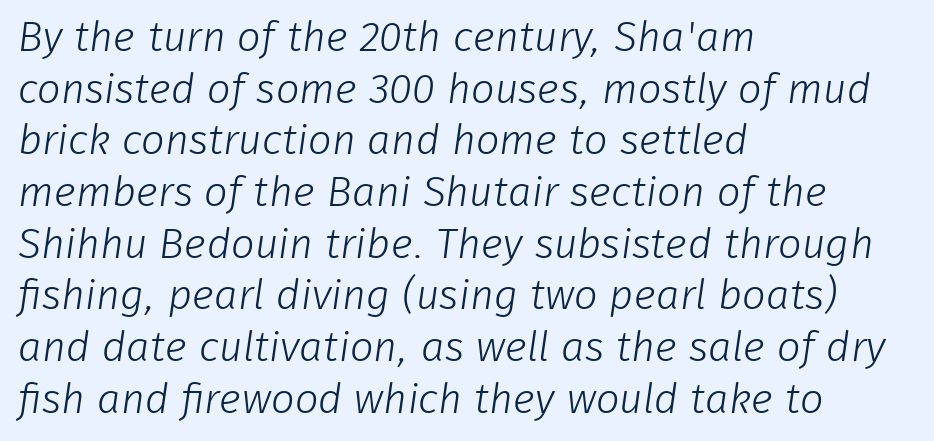
Q: Is the text bold? A: No.
Q: Is the typeface a serif or a sans-serif typeface? A: Sans-serif.
Q: Is the text underlined? A: No.
Q: How is the paragraph aligned? A: Left-aligned.
Q: Is the spacing between letters normal or unusually wide? A: Normal.
Q: Width (condensed, normal, or wide)? A: Normal.
Q: Stroke contrast? A: Low.
Q: x-height? A: Medium.
Q: Monospaced? A: No.
